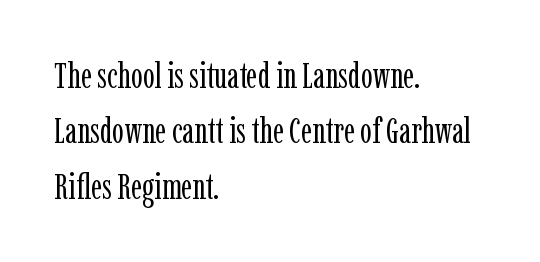
{"serif": "yes", "italic": "no", "bold": "no", "weight": "regular", "width": "condensed", "stroke_contrast": "low", "x_height": "medium", "monospaced": "no", "underline": "no", "align": "left", "line_spacing": "normal", "line_spacing_ratio": 1.58, "letter_spacing": "normal", "letter_spacing_em": 0.0, "glyph_px": 35}
